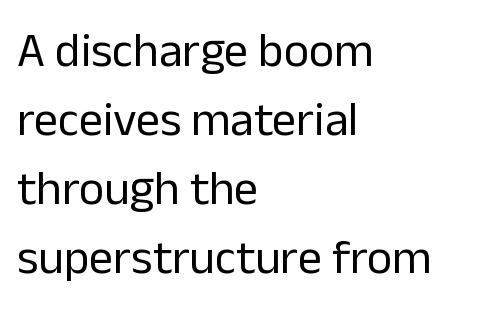
You could not count columns in this text — the font is proportionally spaced. The axis of the letterforms is exactly vertical. Observe the absence of serifs on each vertical stroke in this sample. The area under the type is left untouched. Is the block centered? No — it sits flush against the left margin. Observe the ordinary spacing: letters are neighbours, not strangers.
